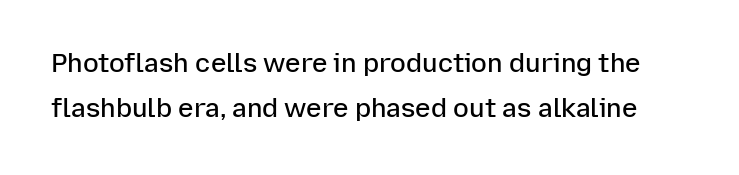
Students, this is semibold: more ink than regular, less than bold. When letters stand straight like this, we call the style roman or upright. The line texture is even and compact thanks to regular tracking. Only glyphs here, with clear space below each row.
